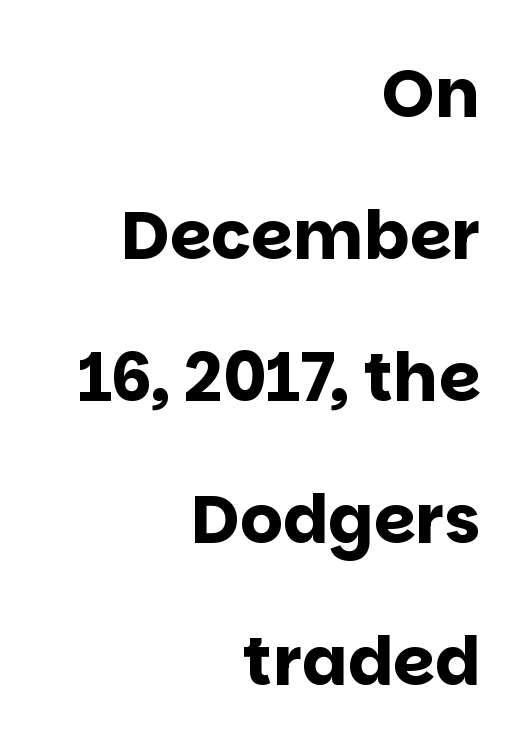
The image shows 67 px bold sans-serif type, upright; set right-aligned, loose line spacing (2.12x), normal letter spacing, not underlined; low stroke contrast and a large x-height.
